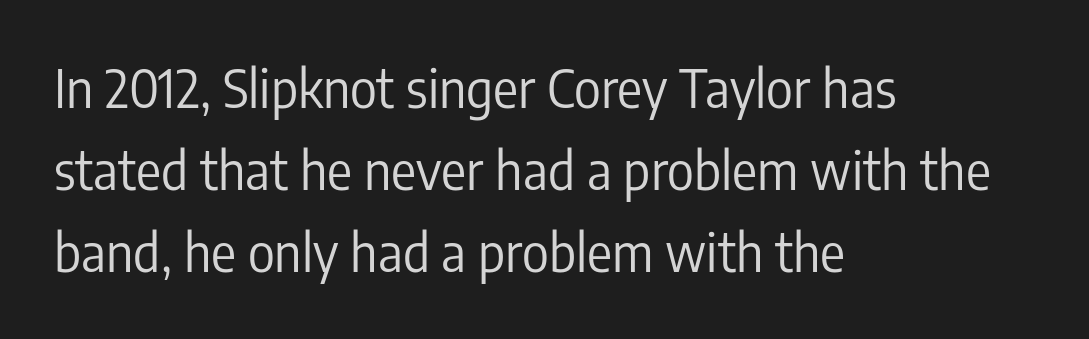
{"serif": "no", "italic": "no", "bold": "no", "weight": "regular", "width": "condensed", "stroke_contrast": "low", "x_height": "medium", "monospaced": "no", "underline": "no", "align": "left", "line_spacing": "normal", "line_spacing_ratio": 1.58, "letter_spacing": "normal", "letter_spacing_em": 0.0, "glyph_px": 52}
